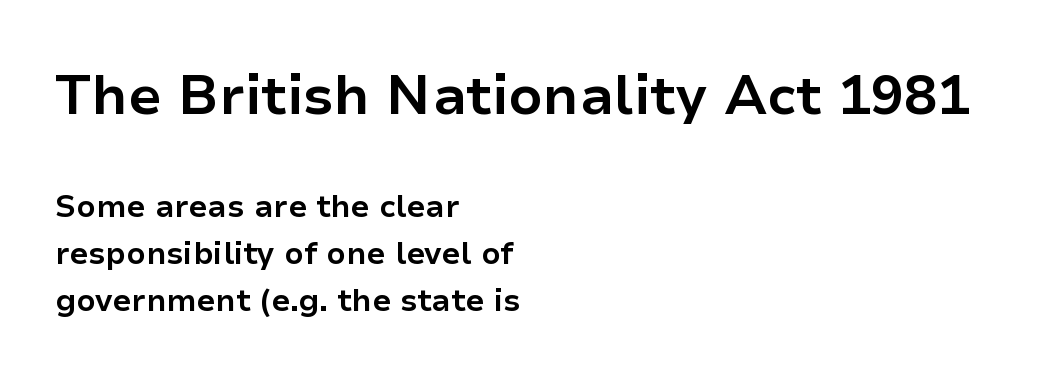
The image shows 55 px bold sans-serif type, upright; set left-aligned, normal line spacing (1.52x), normal letter spacing, not underlined; the first (top) block is 1.77x larger; low stroke contrast and a medium x-height.
